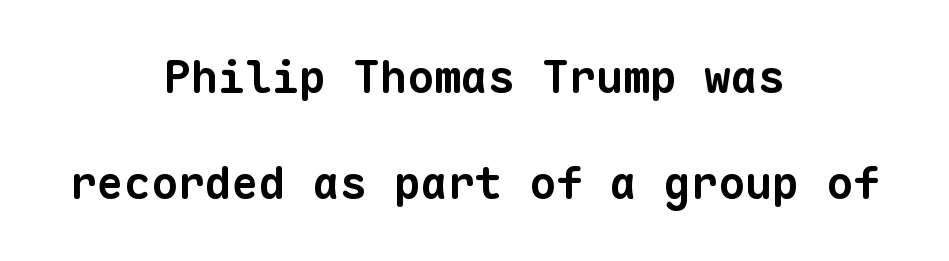
The image shows 45 px bold sans-serif type, monospaced; set centered, loose line spacing (2.36x), normal letter spacing, not underlined; low stroke contrast and a medium x-height.
